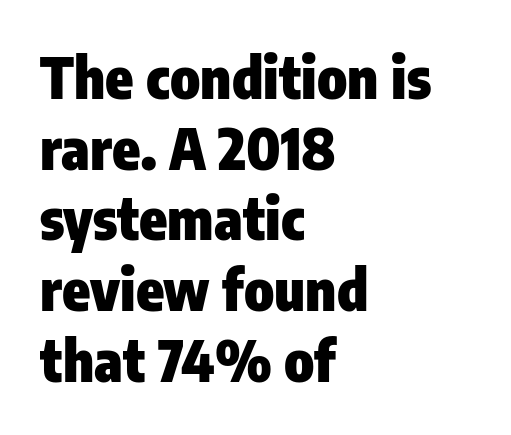
The image shows 57 px heavy, condensed sans-serif type, upright; set left-aligned, line spacing 1.24x, normal letter spacing, not underlined; low stroke contrast and a medium x-height.
